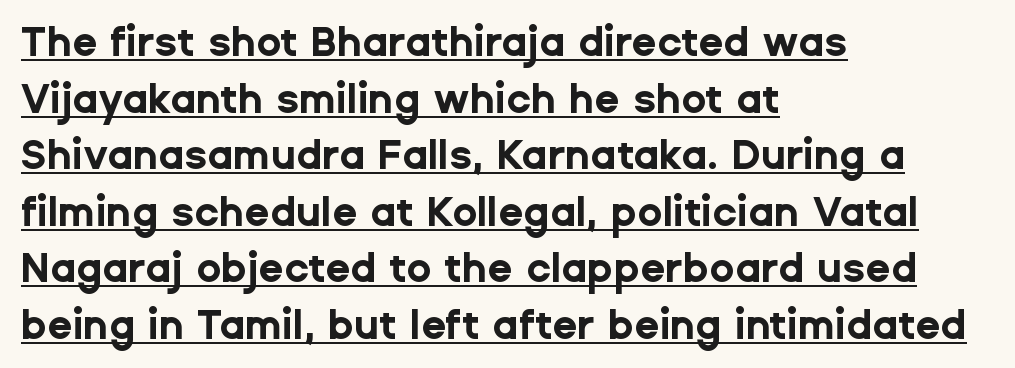
{"serif": "no", "italic": "no", "bold": "yes", "weight": "bold", "width": "normal", "stroke_contrast": "low", "x_height": "medium", "monospaced": "no", "underline": "yes", "align": "left", "line_spacing": "normal", "line_spacing_ratio": 1.38, "letter_spacing": "normal", "letter_spacing_em": 0.0, "glyph_px": 41}
